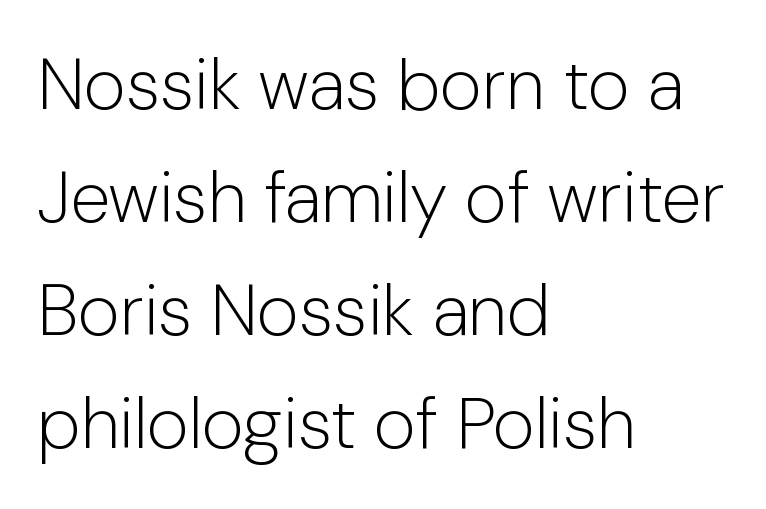
Q: Is the text bold? A: No.
Q: Is the text italic (slanted)? A: No, it is upright.
Q: Is the typeface a serif or a sans-serif typeface? A: Sans-serif.
Q: Is the text underlined? A: No.
Q: How is the paragraph aligned? A: Left-aligned.
Q: Is the spacing between letters normal or unusually wide? A: Normal.
Q: Is the spacing between lines tight, normal or loose? A: Normal.
Q: Width (condensed, normal, or wide)? A: Normal.
Q: Stroke contrast? A: Low.
Q: x-height? A: Medium.
Q: Monospaced? A: No.
